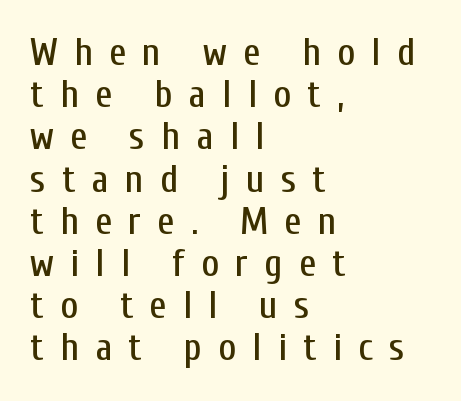
Q: Is the text italic (slanted)? A: No, it is upright.
Q: Is the typeface a serif or a sans-serif typeface? A: Sans-serif.
Q: Is the text underlined? A: No.
Q: How is the paragraph aligned? A: Left-aligned.
Q: Is the spacing between letters normal or unusually wide? A: Unusually wide.
Q: Is the spacing between lines tight, normal or loose? A: Tight.
Q: Width (condensed, normal, or wide)? A: Condensed.
Q: Stroke contrast? A: Low.
Q: x-height? A: Medium.
Q: Monospaced? A: No.
